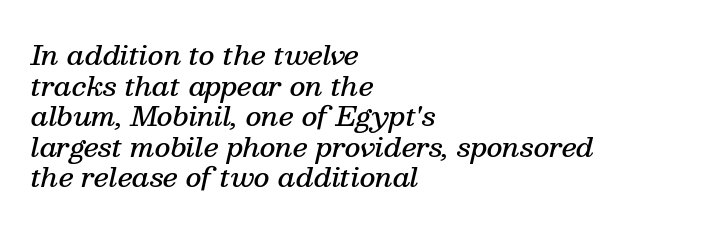
{"italic": "yes", "lean": "right", "slant_degrees": 13, "bold": "semi", "underline": "no", "align": "left", "line_spacing": "tight", "line_spacing_ratio": 1.13, "letter_spacing": "normal", "letter_spacing_em": 0.0, "glyph_px": 27}
